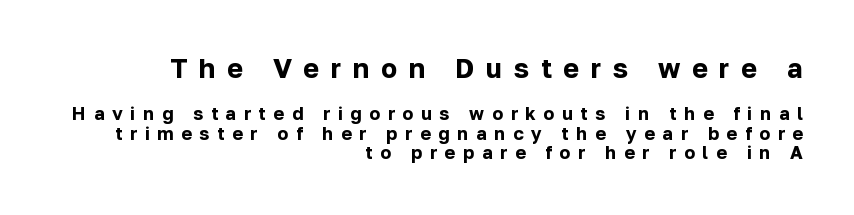
The image shows 27 px bold type, upright; set right-aligned, tight line spacing (1.09x), unusually wide letter spacing (+0.43 em), not underlined; the first (top) block is 1.5x larger.
